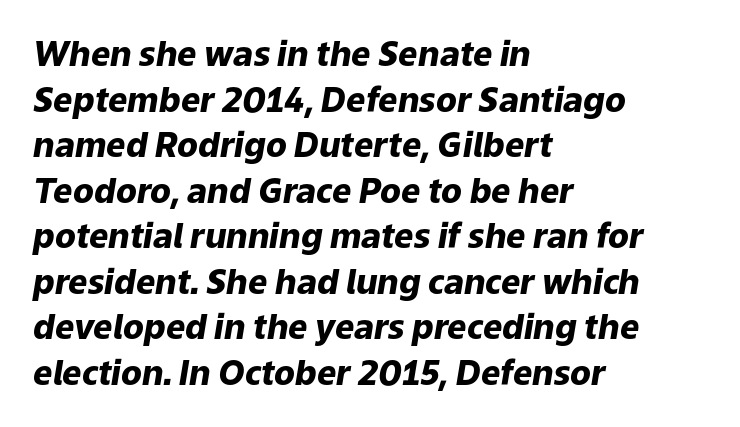
{"italic": "yes", "lean": "right", "slant_degrees": 9, "bold": "yes", "weight": "heavy", "width": "normal", "stroke_contrast": "low", "x_height": "medium", "monospaced": "no", "underline": "no", "align": "left", "line_spacing": "normal", "line_spacing_ratio": 1.34, "letter_spacing": "normal", "letter_spacing_em": 0.0, "glyph_px": 34}
